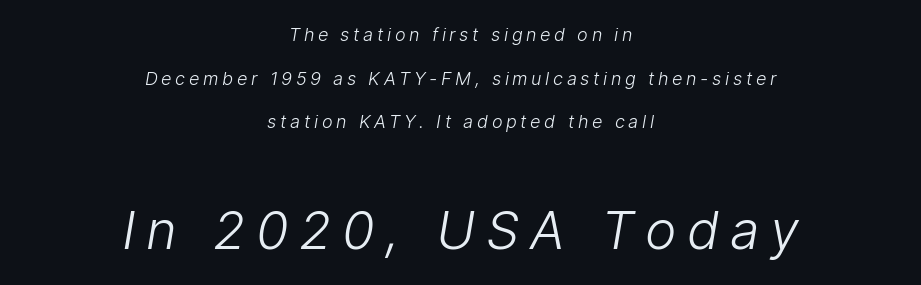
The image shows 53 px light sans-serif type; set centered, loose line spacing (2.43x), unusually wide letter spacing (+0.2 em), not underlined; the second (bottom) block is 2.94x larger; low stroke contrast and a medium x-height.
